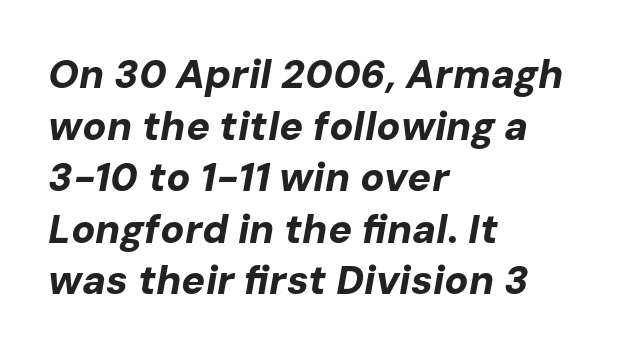
{"italic": "yes", "lean": "right", "slant_degrees": 10, "bold": "yes", "weight": "bold", "width": "normal", "stroke_contrast": "low", "x_height": "medium", "monospaced": "no", "underline": "no", "align": "left", "line_spacing": "normal", "line_spacing_ratio": 1.29, "letter_spacing": "normal", "letter_spacing_em": 0.0, "glyph_px": 40}
